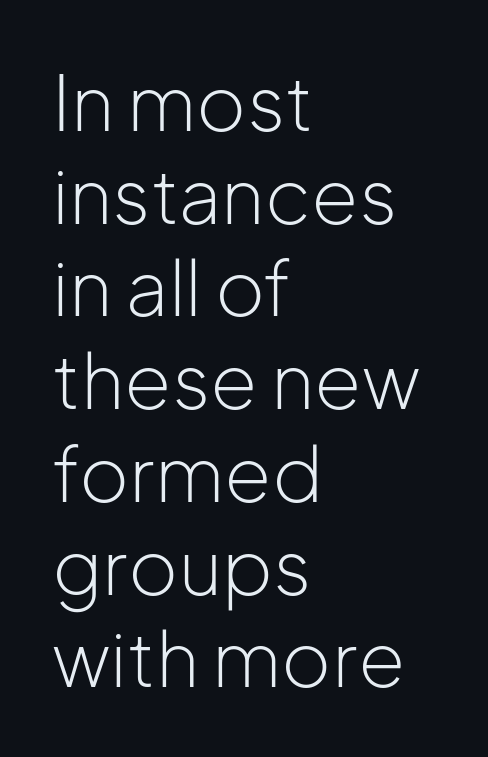
Left-aligned paragraph, ragged on the right. Descender tails drop into unmarked territory. A typesetter would call this zero additional tracking. The type family on display is of the sans-serif kind. The face looks like a standard text weight, possibly lighter. In terms of posture, this sample is upright.
